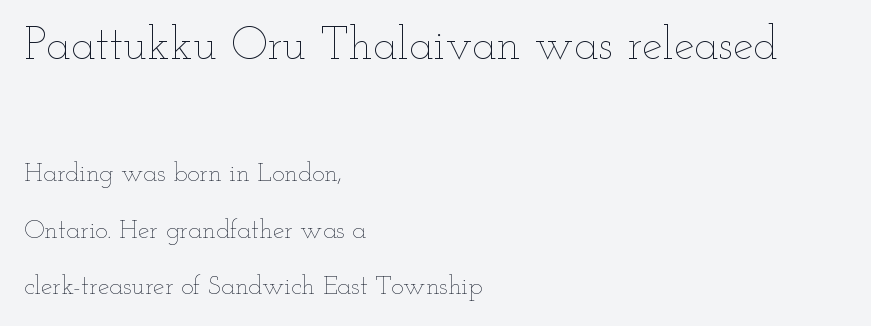
Q: Is the text bold? A: No.
Q: Is the text italic (slanted)? A: No, it is upright.
Q: Is the text underlined? A: No.
Q: How is the paragraph aligned? A: Left-aligned.
Q: Is the spacing between letters normal or unusually wide? A: Normal.
Q: Is the spacing between lines tight, normal or loose? A: Loose.
Q: Which block of text is set in a larger size, the first (top) or the second (bottom)? A: The first (top) one.
Q: Width (condensed, normal, or wide)? A: Wide.
Q: Stroke contrast? A: Low.
Q: x-height? A: Small.
Q: Monospaced? A: No.
